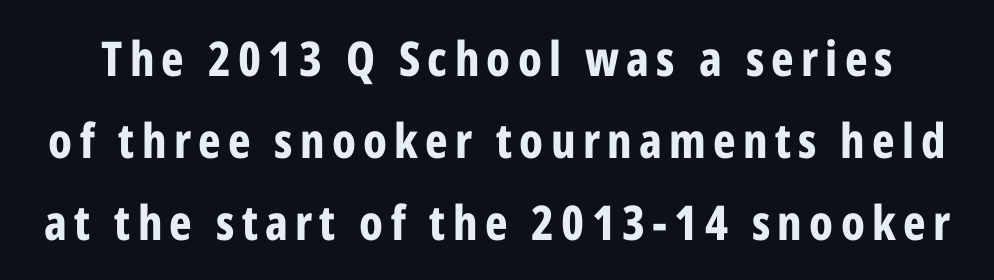
The image shows 48 px bold, condensed sans-serif type, upright; set line spacing 1.71x, not underlined; low stroke contrast and a medium x-height.
